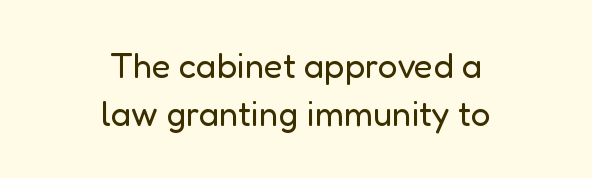
The image shows 35 px regular-weight sans-serif type, upright; set centered, normal line spacing (1.36x), normal letter spacing, not underlined; low stroke contrast and a medium x-height.
